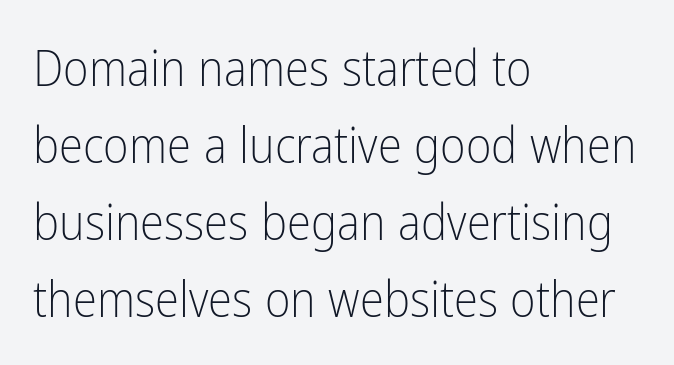
{"serif": "no", "italic": "no", "bold": "no", "weight": "light", "width": "condensed", "stroke_contrast": "low", "x_height": "medium", "monospaced": "no", "underline": "no", "align": "left", "line_spacing": "normal", "line_spacing_ratio": 1.57, "letter_spacing": "normal", "letter_spacing_em": 0.0, "glyph_px": 49}
